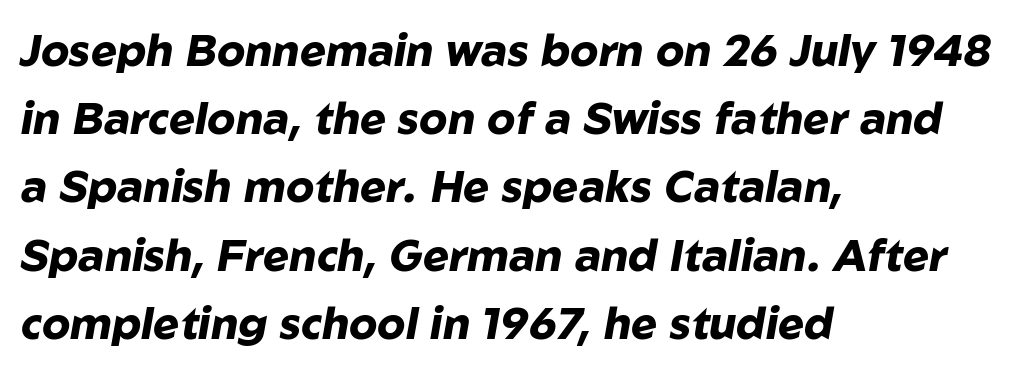
The image shows 44 px heavy type, italic (leaning right); set left-aligned, normal line spacing (1.55x), normal letter spacing, not underlined; low stroke contrast and a medium x-height.
